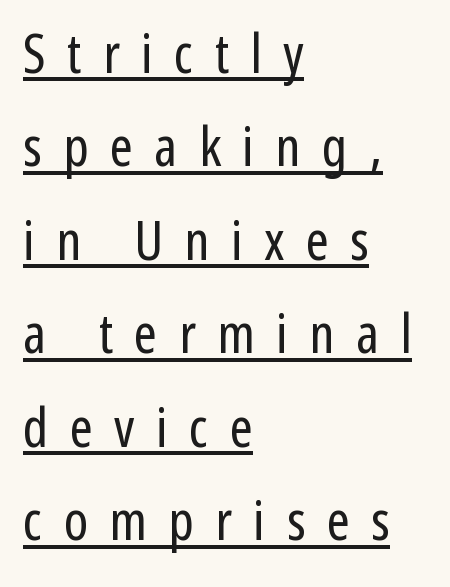
I'd call this a sans setting — the letters go barefoot. Counters stay open thanks to moderate or lighter strokes. A roman cut, with each character standing at attention. The line texture is sparse and dotted thanks to wide tracking.
